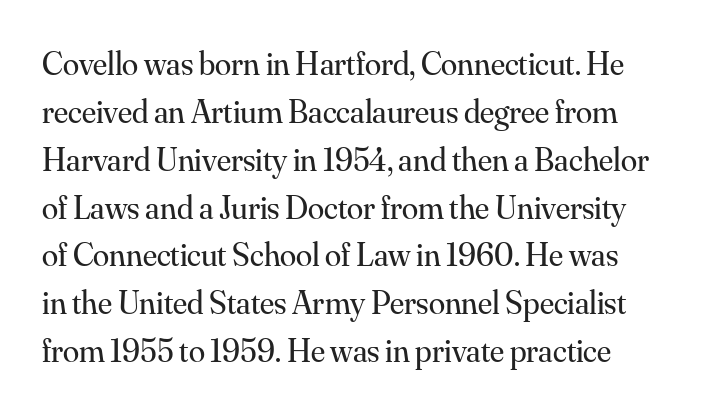
{"serif": "yes", "italic": "no", "bold": "no", "weight": "regular", "width": "normal", "stroke_contrast": "medium", "x_height": "small", "monospaced": "no", "underline": "no", "line_spacing": "normal", "line_spacing_ratio": 1.45, "letter_spacing": "normal", "letter_spacing_em": 0.0, "glyph_px": 33}
